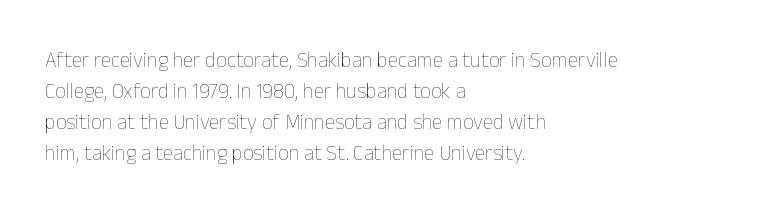
Q: Is the text bold? A: No.
Q: Is the text italic (slanted)? A: No, it is upright.
Q: Is the text underlined? A: No.
Q: How is the paragraph aligned? A: Left-aligned.
Q: Is the spacing between letters normal or unusually wide? A: Normal.
Q: Is the spacing between lines tight, normal or loose? A: Normal.
